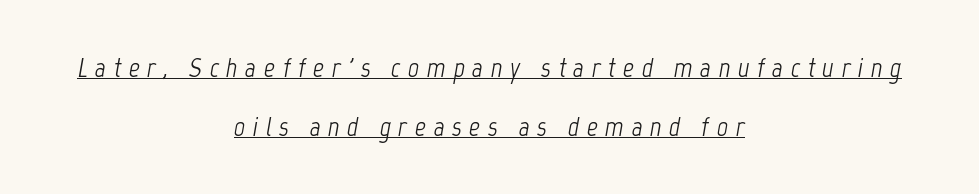
The letterforms sit at book weight or below. The gaps between neighbouring characters are conspicuously large. Looking at the ascenders, they clearly lean. A typesetter would call this leading open, well beyond the default. The text block is weighted toward neither margin, spreading evenly from the middle. Underlining? Definitely there.
